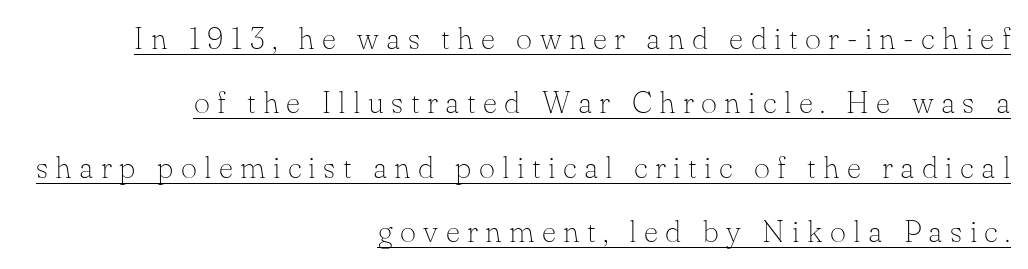
Casual observation: everything's shoved over to the right. Character widths vary here, with narrow letters taking less room than wide ones. Students, note that the glyphs here are deliberately spaced far apart. Summary of weight: not heavy and not bold. Compared with undecorated copy, this sample adds a rule below the words.
